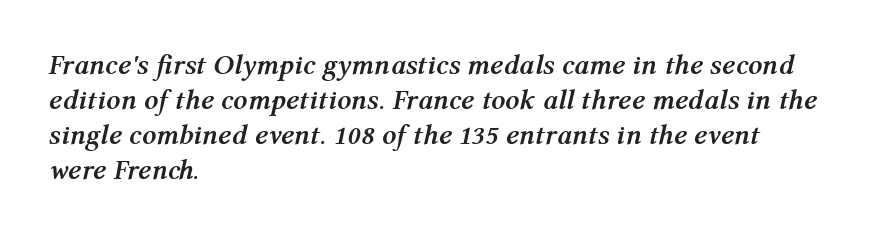
Q: Is the text bold? A: Yes.
Q: Is the text italic (slanted)? A: Yes, it leans right by about 12 degrees.
Q: Is the text underlined? A: No.
Q: How is the paragraph aligned? A: Left-aligned.
Q: Is the spacing between letters normal or unusually wide? A: Normal.
Q: Is the spacing between lines tight, normal or loose? A: Normal.
Q: Width (condensed, normal, or wide)? A: Normal.
Q: Stroke contrast? A: Medium.
Q: x-height? A: Medium.
Q: Monospaced? A: No.
